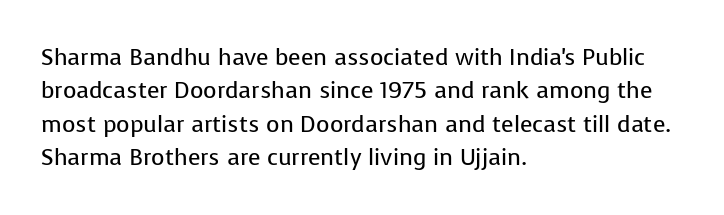
The image shows 23 px text type, upright; set left-aligned, normal line spacing (1.45x), normal letter spacing, not underlined.
